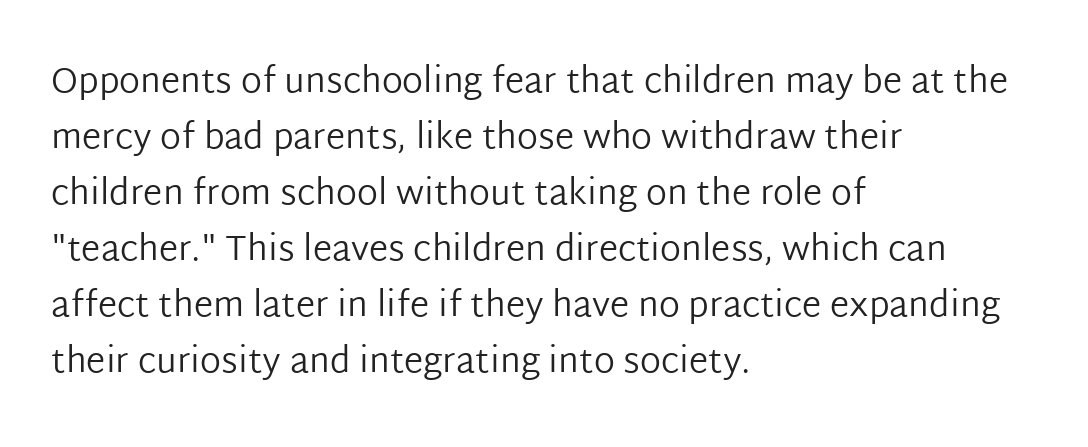
The image shows 35 px regular-weight sans-serif type, upright; set left-aligned, normal line spacing (1.6x), normal letter spacing, not underlined; low stroke contrast and a medium x-height.
